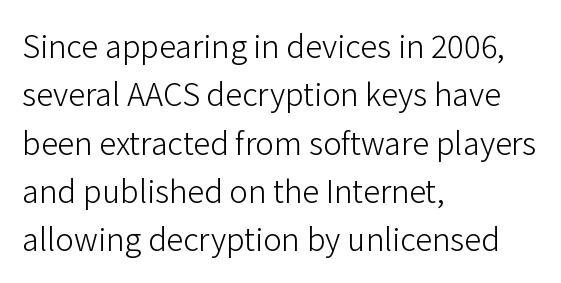
{"serif": "no", "italic": "no", "bold": "no", "weight": "light", "width": "normal", "stroke_contrast": "low", "x_height": "medium", "monospaced": "no", "underline": "no", "align": "left", "line_spacing": "normal", "line_spacing_ratio": 1.56, "letter_spacing": "normal", "letter_spacing_em": 0.0, "glyph_px": 31}
